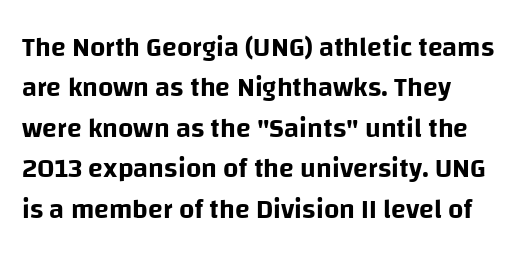
No italicization has been applied; the sample stays upright. This block has exactly the height ordinary leading produces. Students, note that the glyphs here touch the page at normal intervals. Typeset ragged right — the left edge is the straight one.
